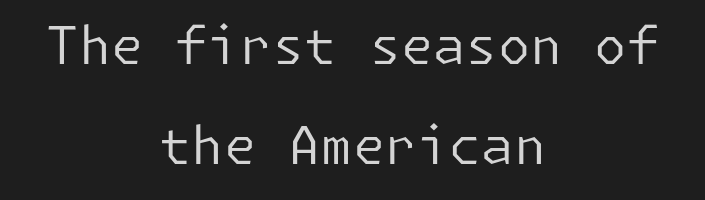
The image shows 52 px regular-weight sans-serif type, upright; set centered, loose line spacing (1.93x), normal letter spacing, not underlined; low stroke contrast and a medium x-height.
